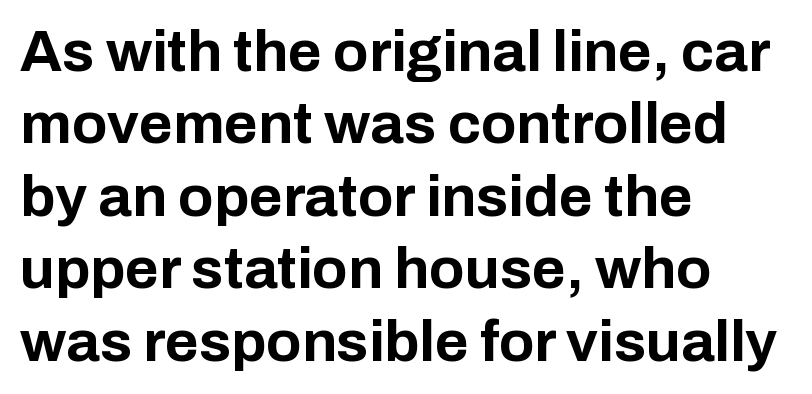
Glyph-to-glyph distance matches everyday printed text. Ordinary non-slanted type is in use. The passage shown is typed in a proportional face where columns would drift. Successive baselines arrive at the customary interval. The space beneath each line is pristine and unruled.
